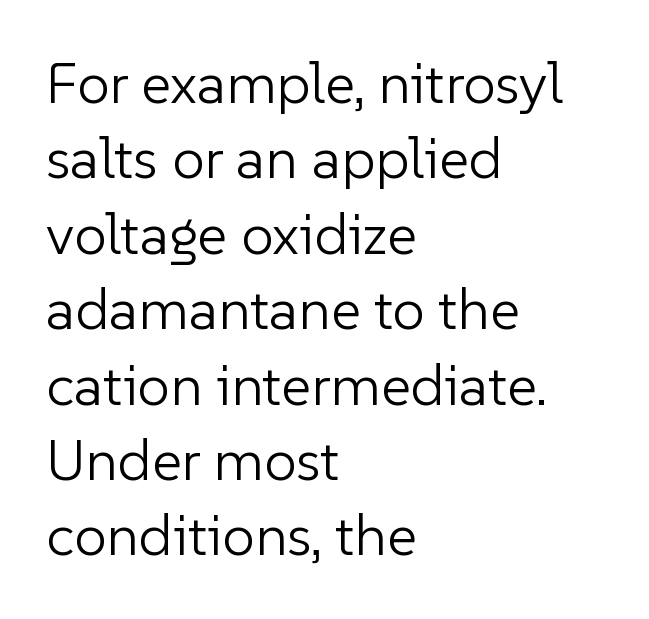
Q: Is the text bold? A: No.
Q: Is the text italic (slanted)? A: No, it is upright.
Q: Is the typeface a serif or a sans-serif typeface? A: Sans-serif.
Q: Is the text underlined? A: No.
Q: How is the paragraph aligned? A: Left-aligned.
Q: Is the spacing between letters normal or unusually wide? A: Normal.
Q: Is the spacing between lines tight, normal or loose? A: Normal.
Q: Width (condensed, normal, or wide)? A: Normal.
Q: Stroke contrast? A: Low.
Q: x-height? A: Medium.
Q: Monospaced? A: No.
